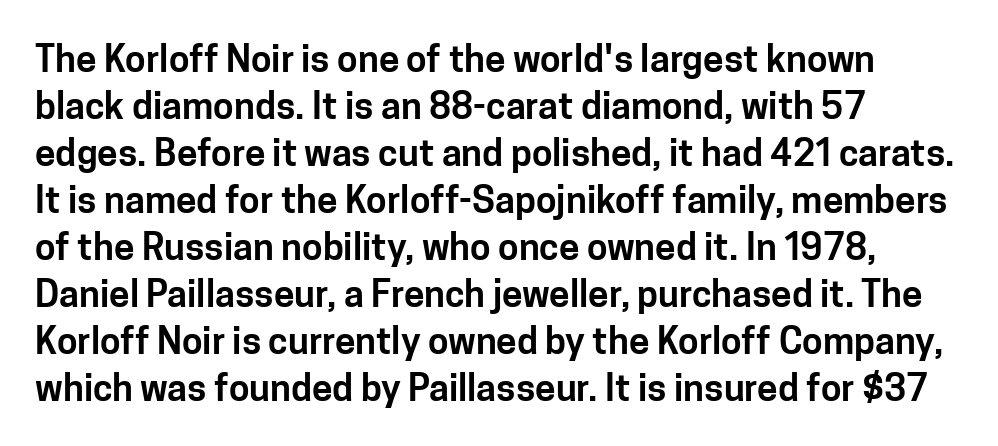
Q: Is the text italic (slanted)? A: No, it is upright.
Q: Is the typeface a serif or a sans-serif typeface? A: Sans-serif.
Q: Is the text underlined? A: No.
Q: How is the paragraph aligned? A: Left-aligned.
Q: Is the spacing between letters normal or unusually wide? A: Normal.
Q: Is the spacing between lines tight, normal or loose? A: Normal.
Q: Width (condensed, normal, or wide)? A: Normal.
Q: Stroke contrast? A: Low.
Q: x-height? A: Medium.
Q: Monospaced? A: No.
